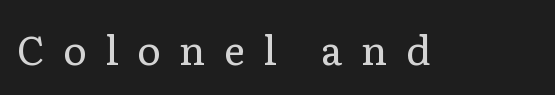
{"serif": "yes", "italic": "no", "bold": "no", "weight": "regular", "width": "normal", "stroke_contrast": "low", "x_height": "medium", "monospaced": "no", "underline": "no", "letter_spacing": "wide", "letter_spacing_em": 0.46, "glyph_px": 40}
